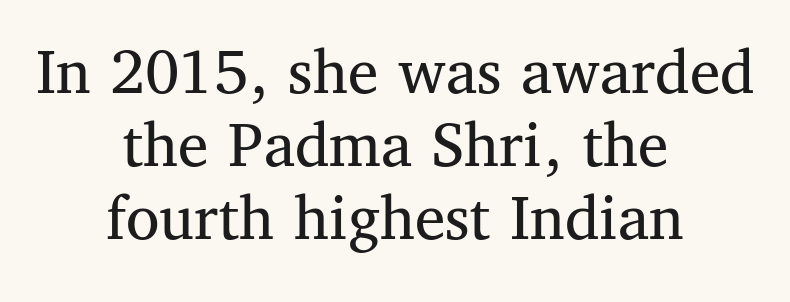
The lettering stays uniformly vertical, giving the passage a roman look. The glyphs are unaccompanied by any horizontal stroke below them. The letterforms sit at book weight or below. Small tapered or slab feet sit at the stroke ends, so this counts as serif.
